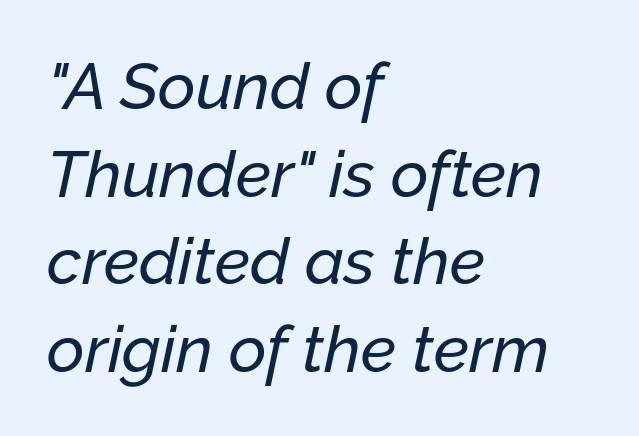
Q: Is the text italic (slanted)? A: Yes, it leans right by about 12 degrees.
Q: Is the text underlined? A: No.
Q: How is the paragraph aligned? A: Left-aligned.
Q: Is the spacing between letters normal or unusually wide? A: Normal.
Q: Is the spacing between lines tight, normal or loose? A: Normal.
Q: Width (condensed, normal, or wide)? A: Normal.
Q: Stroke contrast? A: Low.
Q: x-height? A: Medium.
Q: Monospaced? A: No.
